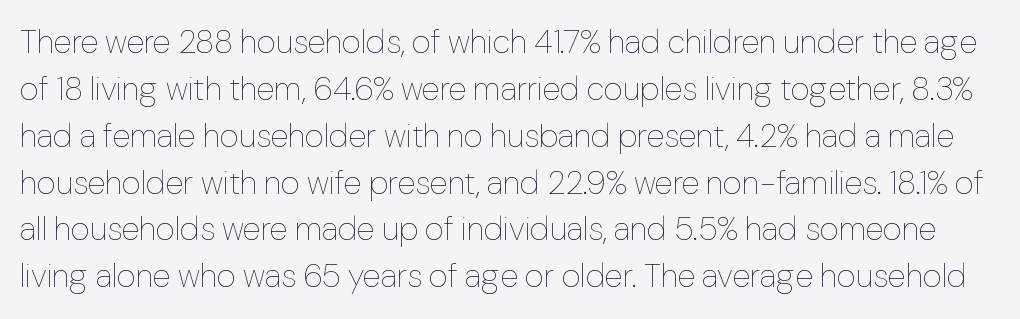
Q: Is the text bold? A: No.
Q: Is the text italic (slanted)? A: No, it is upright.
Q: Is the text underlined? A: No.
Q: Is the spacing between letters normal or unusually wide? A: Normal.
Q: Is the spacing between lines tight, normal or loose? A: Normal.
Q: Width (condensed, normal, or wide)? A: Normal.
Q: Stroke contrast? A: Low.
Q: x-height? A: Medium.
Q: Monospaced? A: No.
